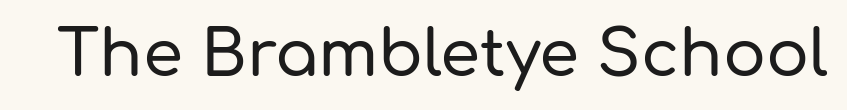
The image shows 64 px sans-serif type, upright; set normal letter spacing, not underlined; low stroke contrast and a medium x-height.
